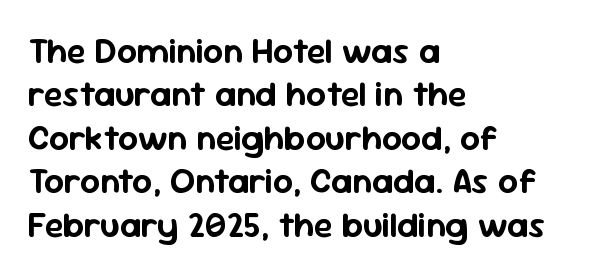
Q: Is the text italic (slanted)? A: No, it is upright.
Q: Is the typeface a serif or a sans-serif typeface? A: Sans-serif.
Q: Is the text underlined? A: No.
Q: How is the paragraph aligned? A: Left-aligned.
Q: Is the spacing between letters normal or unusually wide? A: Normal.
Q: Width (condensed, normal, or wide)? A: Normal.
Q: Stroke contrast? A: Low.
Q: x-height? A: Medium.
Q: Monospaced? A: No.
